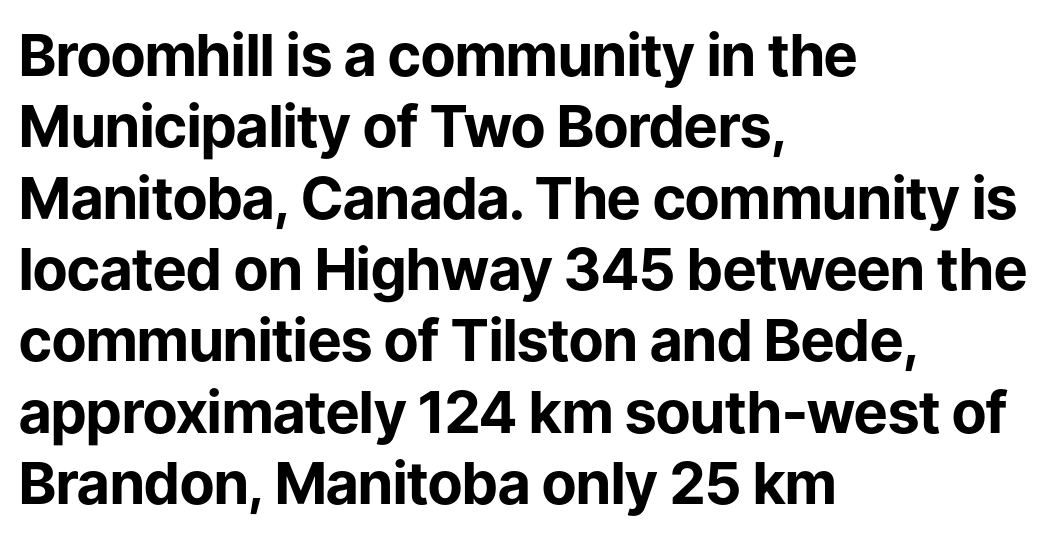
Q: Is the text bold? A: Yes.
Q: Is the text italic (slanted)? A: No, it is upright.
Q: Is the typeface a serif or a sans-serif typeface? A: Sans-serif.
Q: Is the text underlined? A: No.
Q: How is the paragraph aligned? A: Left-aligned.
Q: Is the spacing between letters normal or unusually wide? A: Normal.
Q: Width (condensed, normal, or wide)? A: Normal.
Q: Stroke contrast? A: Low.
Q: x-height? A: Medium.
Q: Monospaced? A: No.
